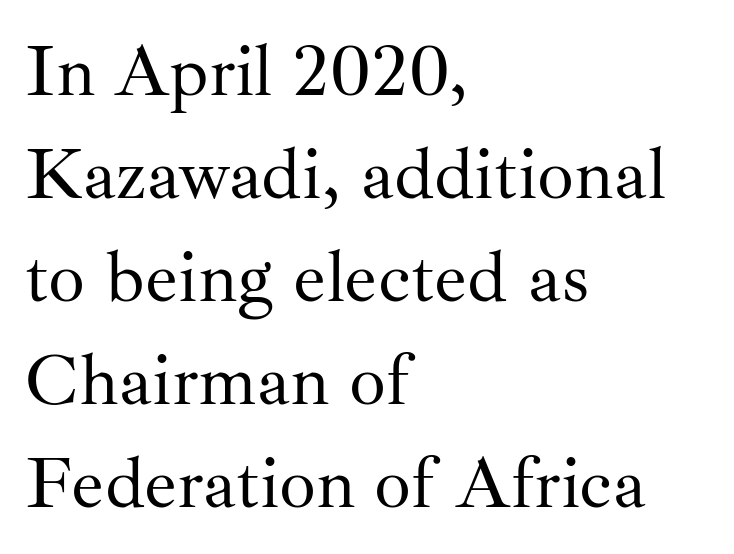
Tracking here is standard; glyphs follow each other at the usual distance. Horizontal bands of white between lines are of average thickness. In terms of posture, this sample is upright. The characters are drawn with everyday or finer stroke widths. Leftover space on each line is placed entirely after the last word. You could not count columns in this text — the font is proportionally spaced.
